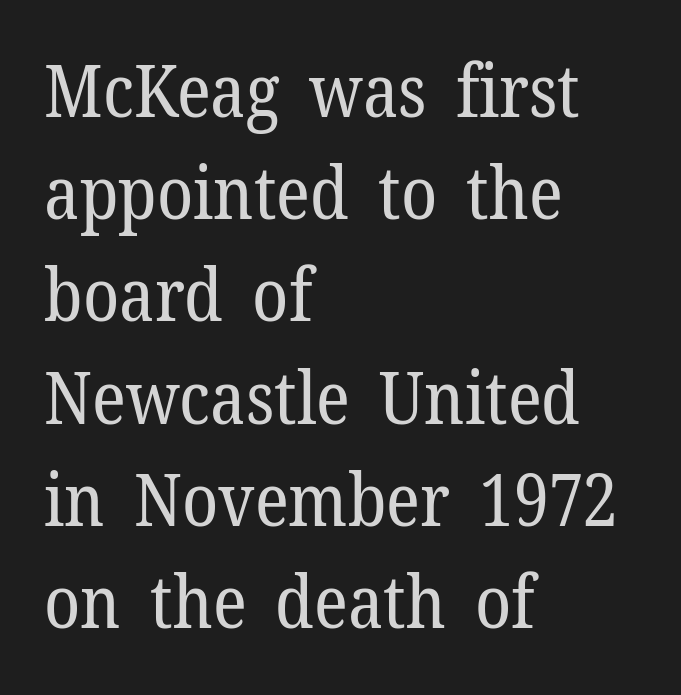
Q: Is the text bold? A: No.
Q: Is the text italic (slanted)? A: No, it is upright.
Q: Is the typeface a serif or a sans-serif typeface? A: Serif.
Q: Is the text underlined? A: No.
Q: How is the paragraph aligned? A: Left-aligned.
Q: Is the spacing between letters normal or unusually wide? A: Normal.
Q: Is the spacing between lines tight, normal or loose? A: Normal.
Q: Width (condensed, normal, or wide)? A: Normal.
Q: Stroke contrast? A: Low.
Q: x-height? A: Medium.
Q: Monospaced? A: No.
